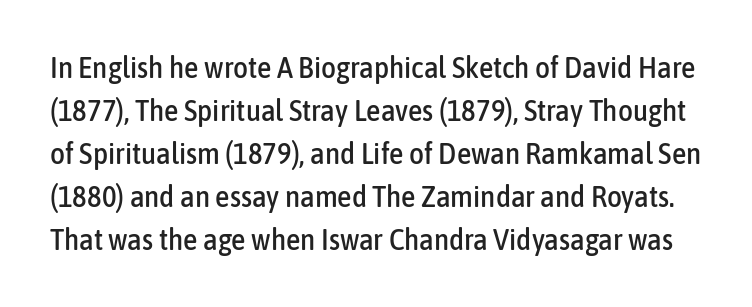
{"serif": "no", "italic": "no", "width": "condensed", "stroke_contrast": "low", "x_height": "medium", "monospaced": "no", "underline": "no", "line_spacing": "normal", "line_spacing_ratio": 1.48, "letter_spacing": "normal", "letter_spacing_em": 0.0, "glyph_px": 29}
